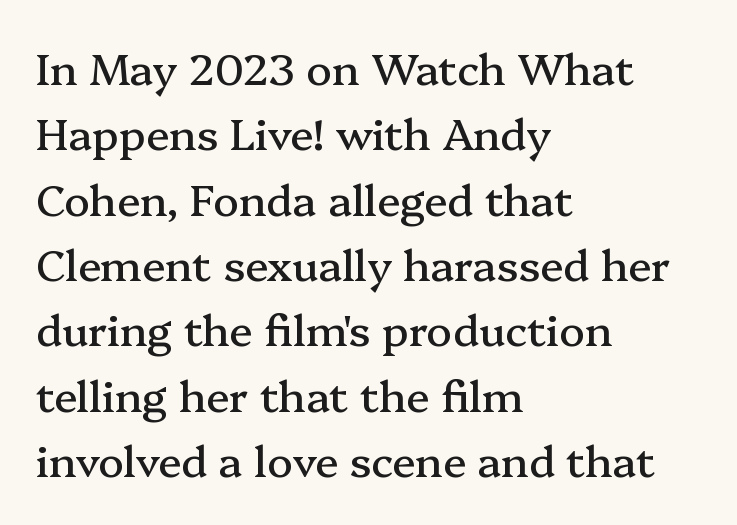
Note the varied advance widths — an 'i' is clearly narrower than an 'm'. Is this a sans? No — the strokes have serifs. Reading down the block, your eye returns to a fixed left position each line. Standard letterfit; no display-style spreading of the glyphs. Vertical spacing — default. Ascenders rise straight up at ninety degrees.
